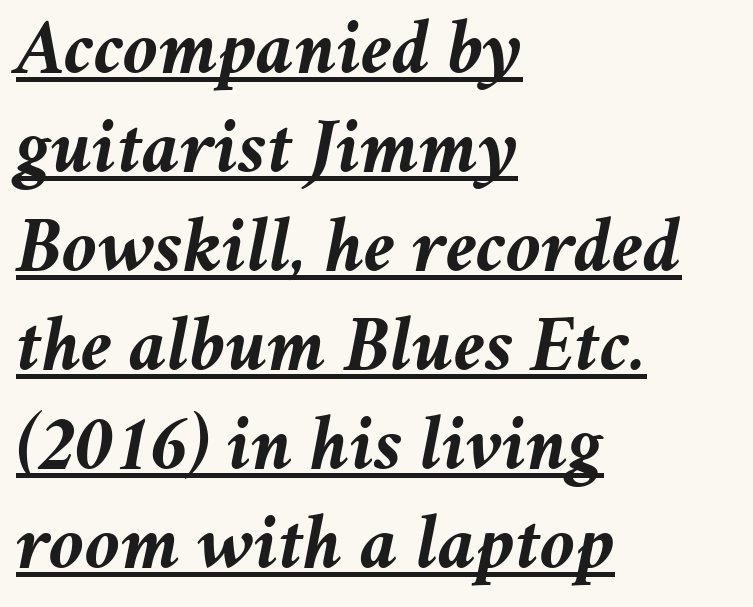
Compared with typical body copy, the letter spacing here is the same. Its strokes are broad and dark, the hallmark of bold type. Students, observe: this is what conventionally led text looks like. Think of a printed novel: that variable character pitch is what you see here. A student would call this left alignment; a typographer would say flush left, rag right.
